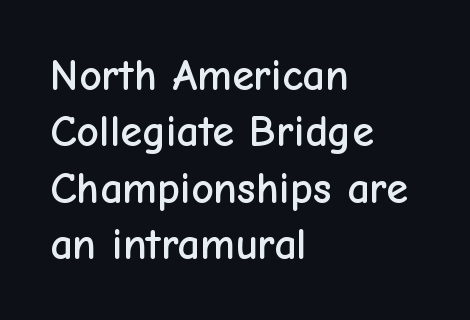
The image shows 44 px sans-serif type, upright; set left-aligned, normal line spacing (1.28x), normal letter spacing, not underlined; low stroke contrast and a medium x-height.
